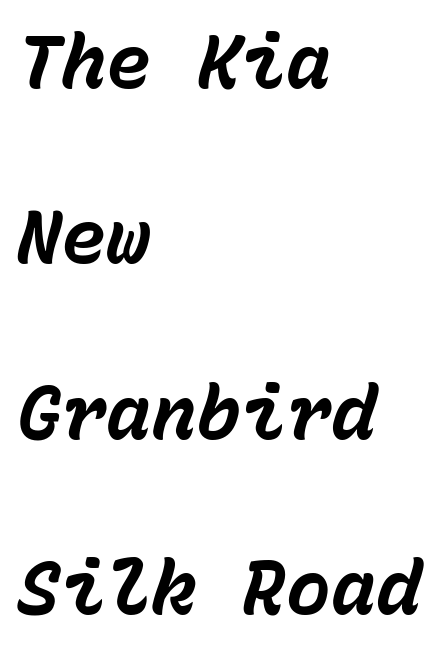
The image shows 75 px bold type, italic (leaning right), monospaced; set left-aligned, loose line spacing (2.34x), normal letter spacing, not underlined; low stroke contrast and a medium x-height.
